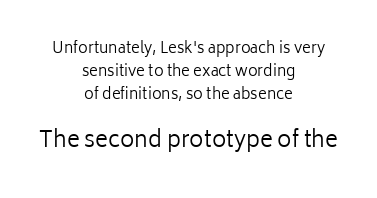
The rag falls on both sides of this text block equally. Posture: straight, roman, zero tilt. Interline gaps are of average width in this sample. Short note: letters normally spaced. Check the space under the baseline: it is left empty.
